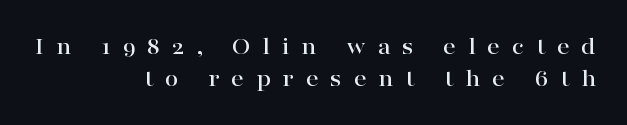
The image shows 25 px text type, upright; set right-aligned, normal line spacing (1.27x), unusually wide letter spacing (+0.47 em), not underlined.
